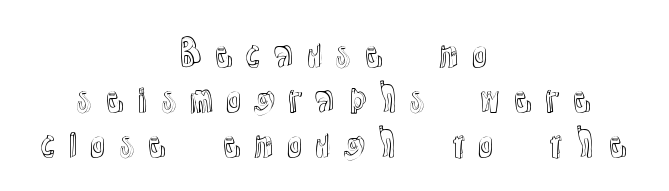
{"italic": "no", "width": "normal", "x_height": "medium", "monospaced": "no", "underline": "no", "align": "center", "line_spacing": "normal", "line_spacing_ratio": 1.29, "letter_spacing": "wide", "letter_spacing_em": 0.23, "glyph_px": 35}
